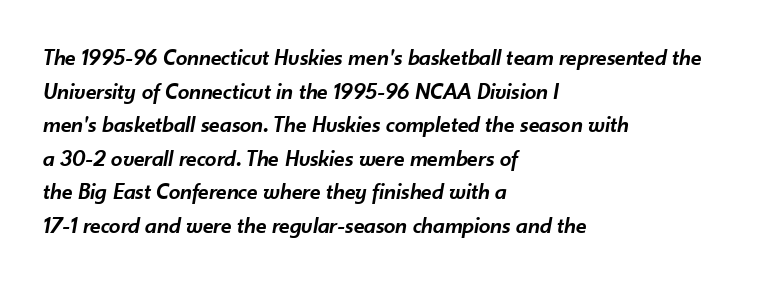
Q: Is the text bold? A: Semi-bold.
Q: Is the text italic (slanted)? A: Yes, it leans right by about 10 degrees.
Q: Is the text underlined? A: No.
Q: How is the paragraph aligned? A: Left-aligned.
Q: Is the spacing between letters normal or unusually wide? A: Normal.
Q: Is the spacing between lines tight, normal or loose? A: Normal.
